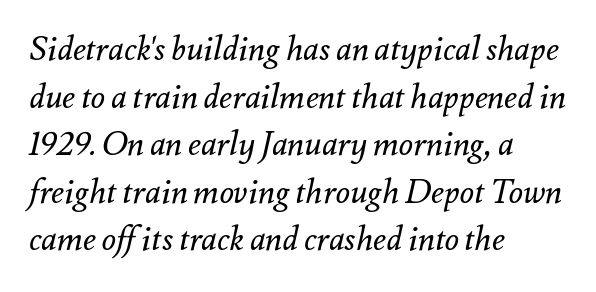
Q: Is the text bold? A: No.
Q: Is the text italic (slanted)? A: Yes, it leans right by about 12 degrees.
Q: Is the text underlined? A: No.
Q: How is the paragraph aligned? A: Left-aligned.
Q: Is the spacing between letters normal or unusually wide? A: Normal.
Q: Is the spacing between lines tight, normal or loose? A: Normal.
Q: Width (condensed, normal, or wide)? A: Normal.
Q: Stroke contrast? A: Medium.
Q: x-height? A: Small.
Q: Monospaced? A: No.
